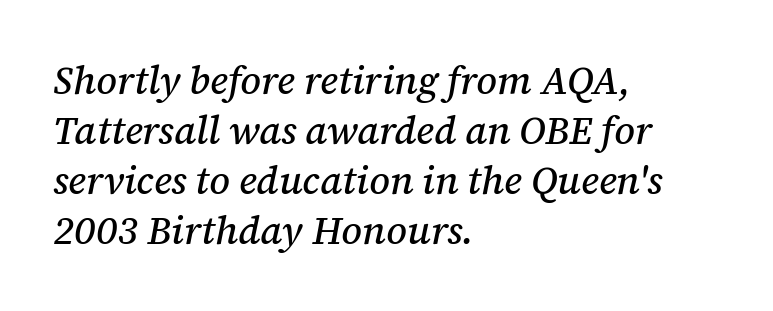
Q: Is the text italic (slanted)? A: Yes, it leans right by about 12 degrees.
Q: Is the typeface a serif or a sans-serif typeface? A: Serif.
Q: Is the text underlined? A: No.
Q: How is the paragraph aligned? A: Left-aligned.
Q: Is the spacing between letters normal or unusually wide? A: Normal.
Q: Is the spacing between lines tight, normal or loose? A: Normal.
Q: Width (condensed, normal, or wide)? A: Normal.
Q: Stroke contrast? A: Medium.
Q: x-height? A: Medium.
Q: Monospaced? A: No.
